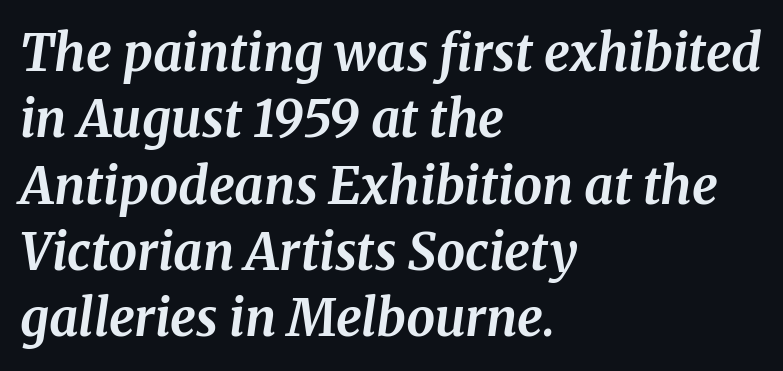
Teacher's note: observe the even left margin — that is flush-left alignment. These lines sit exactly where default settings would place them. If you drew a line through each stem, it would be angled. The strip under each line holds only bare page.
